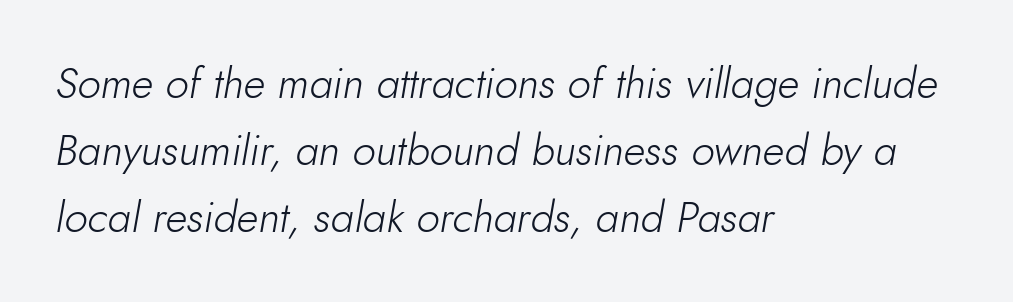
The image shows 42 px light type, italic (leaning right); set left-aligned, normal line spacing (1.6x), normal letter spacing, not underlined; low stroke contrast and a small x-height.
